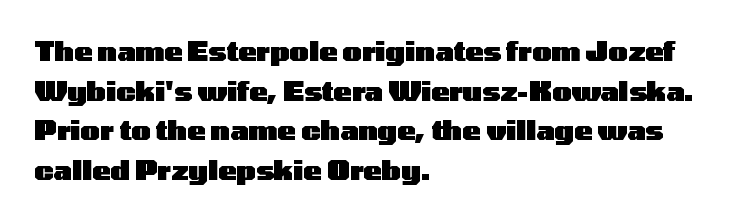
The image shows 27 px bold type, upright; set left-aligned, normal line spacing (1.47x), normal letter spacing, not underlined.
